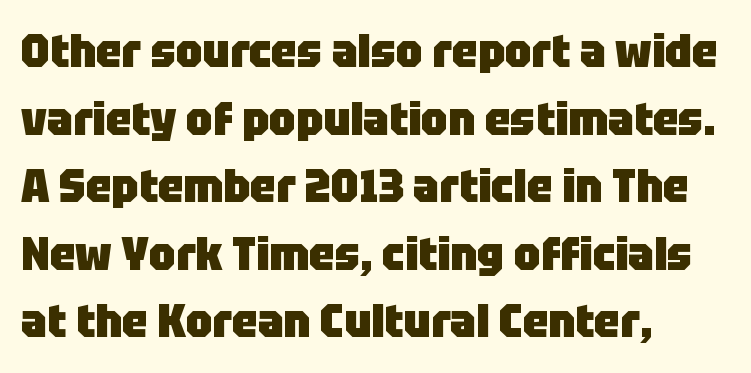
{"serif": "no", "italic": "no", "bold": "yes", "weight": "heavy", "width": "normal", "stroke_contrast": "low", "x_height": "large", "monospaced": "no", "underline": "no", "align": "left", "line_spacing": "normal", "line_spacing_ratio": 1.47, "letter_spacing": "normal", "letter_spacing_em": 0.0, "glyph_px": 46}
